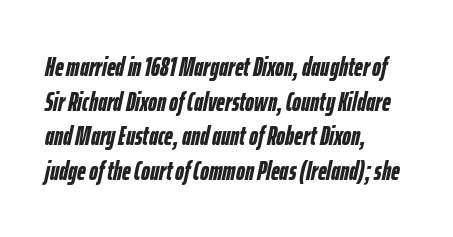
Honestly, there is no underline to notice here at all. Looking at the ascenders, they clearly lean. Every letter is thick-stroked: bold, no question. The tracking reads as untouched default to a designer's eye.
